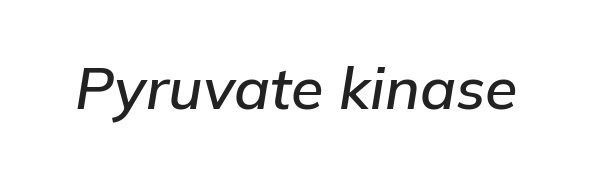
The letters are slanted; this is an italic face. Each word holds together tightly as a unit, with standard inter-letter gaps. You could not count columns in this text — the font is proportionally spaced. The gap between lines stays unmarked.
